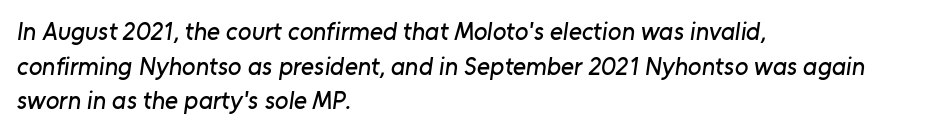
{"underline": "no", "align": "left", "line_spacing": "normal", "line_spacing_ratio": 1.39, "letter_spacing": "normal", "letter_spacing_em": 0.0, "glyph_px": 25}
